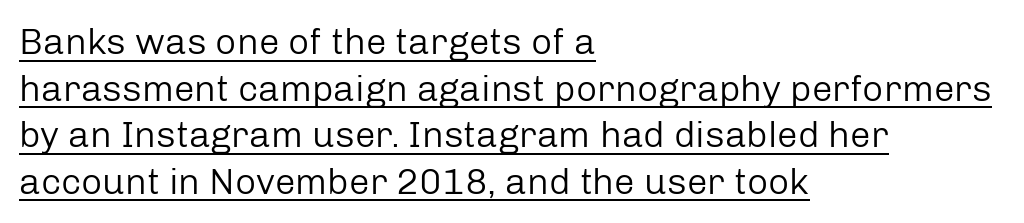
{"serif": "no", "italic": "no", "bold": "no", "weight": "regular", "width": "normal", "stroke_contrast": "low", "x_height": "medium", "monospaced": "no", "underline": "yes", "align": "left", "line_spacing": "normal", "line_spacing_ratio": 1.26, "letter_spacing": "normal", "letter_spacing_em": 0.0, "glyph_px": 37}
